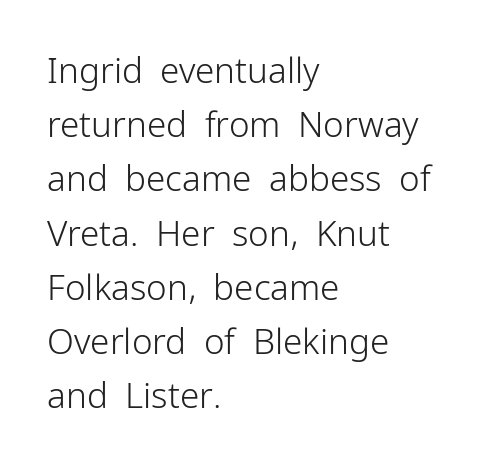
Q: Is the text bold? A: No.
Q: Is the text italic (slanted)? A: No, it is upright.
Q: Is the typeface a serif or a sans-serif typeface? A: Sans-serif.
Q: Is the text underlined? A: No.
Q: How is the paragraph aligned? A: Left-aligned.
Q: Is the spacing between letters normal or unusually wide? A: Normal.
Q: Is the spacing between lines tight, normal or loose? A: Normal.
Q: Width (condensed, normal, or wide)? A: Normal.
Q: Stroke contrast? A: Low.
Q: x-height? A: Medium.
Q: Monospaced? A: No.
